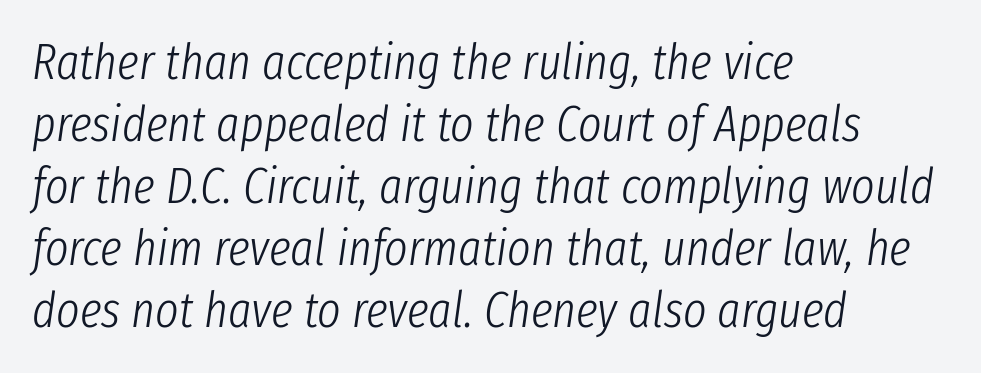
The image shows 50 px light, condensed type, italic (leaning right); set left-aligned, line spacing 1.24x, normal letter spacing, not underlined; low stroke contrast and a medium x-height.
